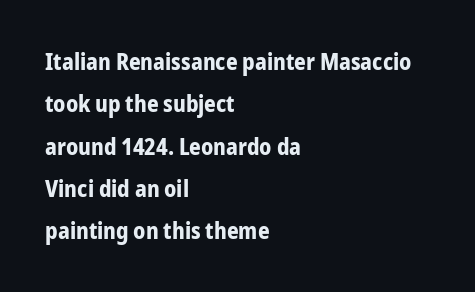
The image shows 23 px bold type, upright; set left-aligned, line spacing 1.84x, normal letter spacing, not underlined.
